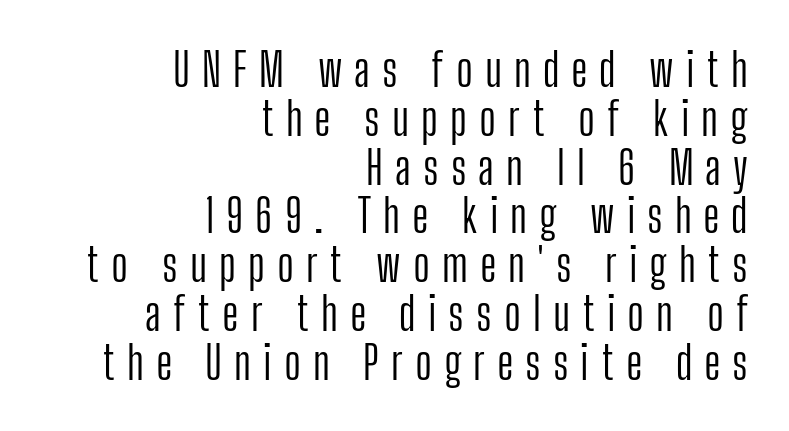
The tracking jumps out immediately: characters are airy and widely separated. Each letter keeps its own natural width here, so spacing adapts to shape. Style check: upright. This block would grow much taller if given ordinary leading; it's compressed now.
